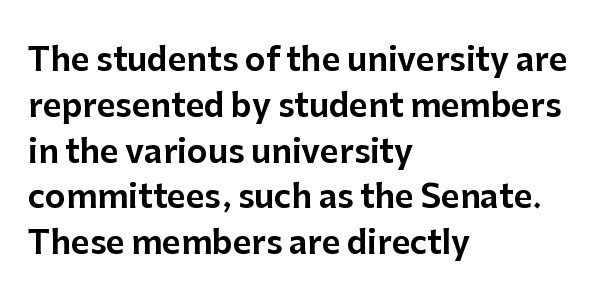
The image shows 32 px sans-serif type, upright; set left-aligned, normal line spacing (1.43x), normal letter spacing, not underlined; low stroke contrast and a medium x-height.
